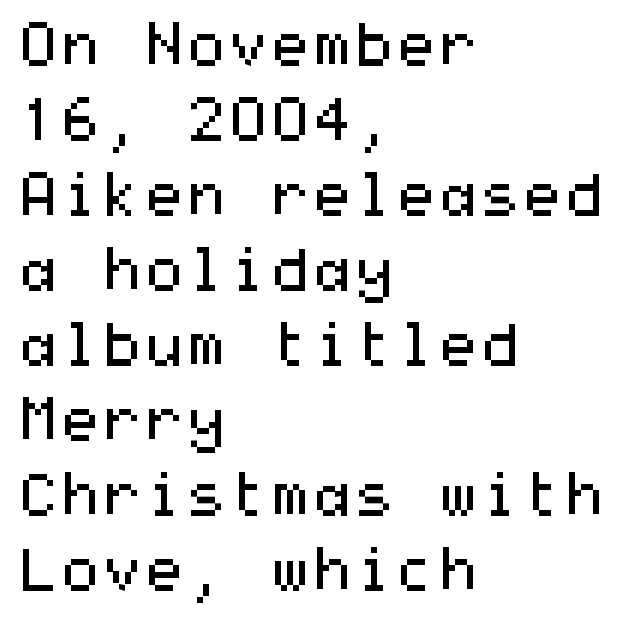
{"serif": "no", "italic": "no", "bold": "no", "weight": "regular", "width": "wide", "stroke_contrast": "medium", "x_height": "medium", "underline": "no", "align": "left", "line_spacing": "normal", "line_spacing_ratio": 1.25, "letter_spacing": "normal", "letter_spacing_em": 0.0, "glyph_px": 60}
